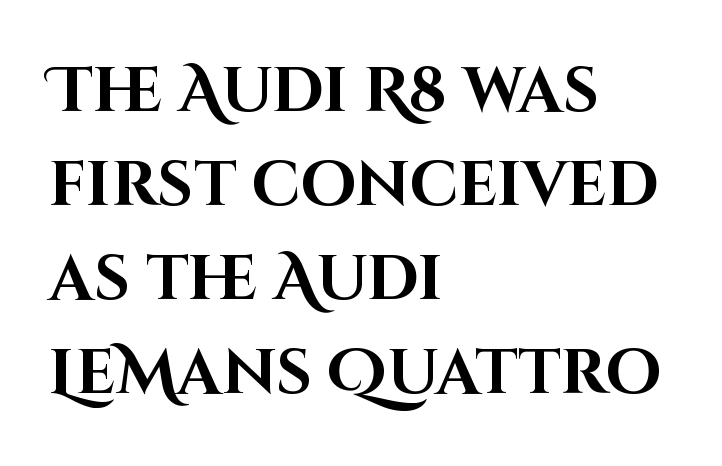
Q: Is the text bold? A: Yes.
Q: Is the text italic (slanted)? A: No, it is upright.
Q: Is the typeface a serif or a sans-serif typeface? A: Sans-serif.
Q: Is the text underlined? A: No.
Q: How is the paragraph aligned? A: Left-aligned.
Q: Is the spacing between letters normal or unusually wide? A: Normal.
Q: Is the spacing between lines tight, normal or loose? A: Normal.
Q: Width (condensed, normal, or wide)? A: Normal.
Q: Stroke contrast? A: High.
Q: x-height? A: Large.
Q: Monospaced? A: No.
